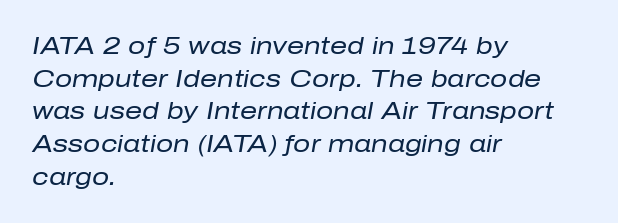
Descenders hang freely into open space. Notice how the passage keeps a crisp vertical edge on the left only. The letterforms sit at book weight or below. Students, note that the glyphs here touch the page at normal intervals. When letters slant like this, we call the style italic. Is there much room between lines? A standard amount, neither cramped nor airy.
